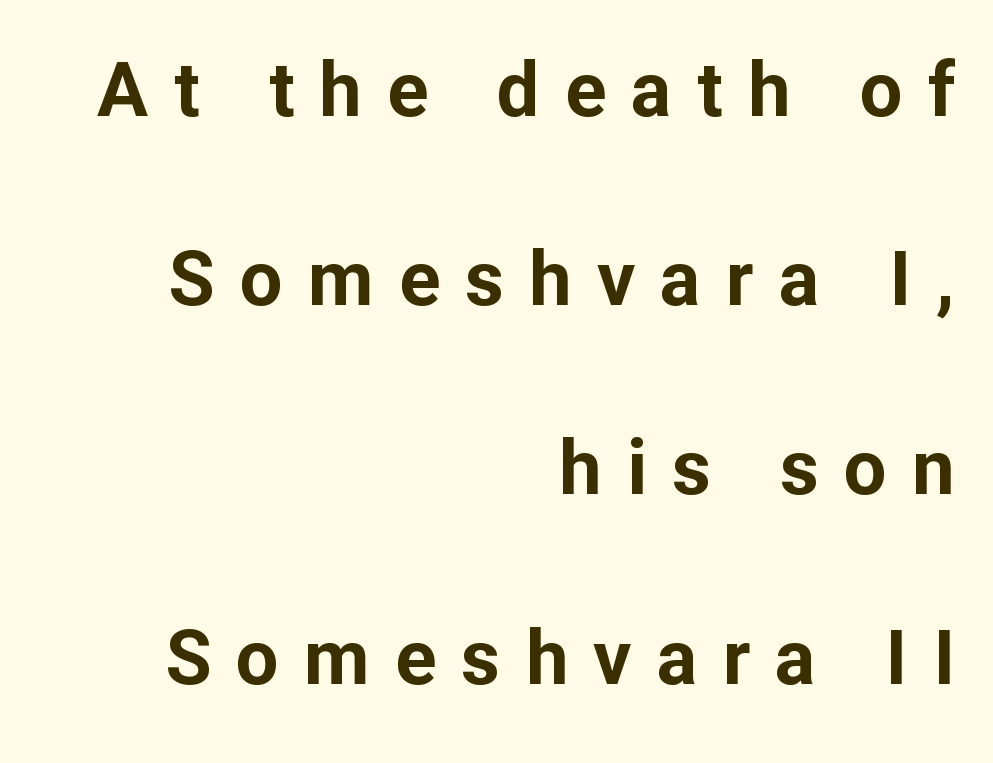
Q: Is the text bold? A: Yes.
Q: Is the text italic (slanted)? A: No, it is upright.
Q: Is the typeface a serif or a sans-serif typeface? A: Sans-serif.
Q: Is the text underlined? A: No.
Q: How is the paragraph aligned? A: Right-aligned.
Q: Is the spacing between letters normal or unusually wide? A: Unusually wide.
Q: Is the spacing between lines tight, normal or loose? A: Loose.
Q: Width (condensed, normal, or wide)? A: Normal.
Q: Stroke contrast? A: Low.
Q: x-height? A: Medium.
Q: Monospaced? A: No.
